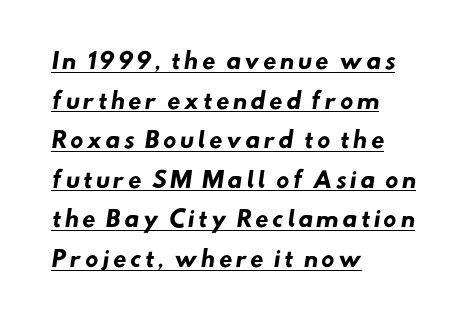
Q: Is the text bold? A: Yes.
Q: Is the text underlined? A: Yes.
Q: How is the paragraph aligned? A: Left-aligned.
